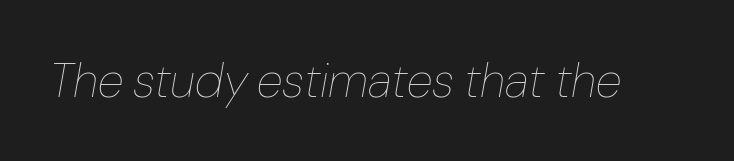
Q: Is the text bold? A: No.
Q: Is the text italic (slanted)? A: Yes, it leans right by about 10 degrees.
Q: Is the text underlined? A: No.
Q: Is the spacing between letters normal or unusually wide? A: Normal.
Q: Width (condensed, normal, or wide)? A: Normal.
Q: Stroke contrast? A: Low.
Q: x-height? A: Medium.
Q: Monospaced? A: No.
